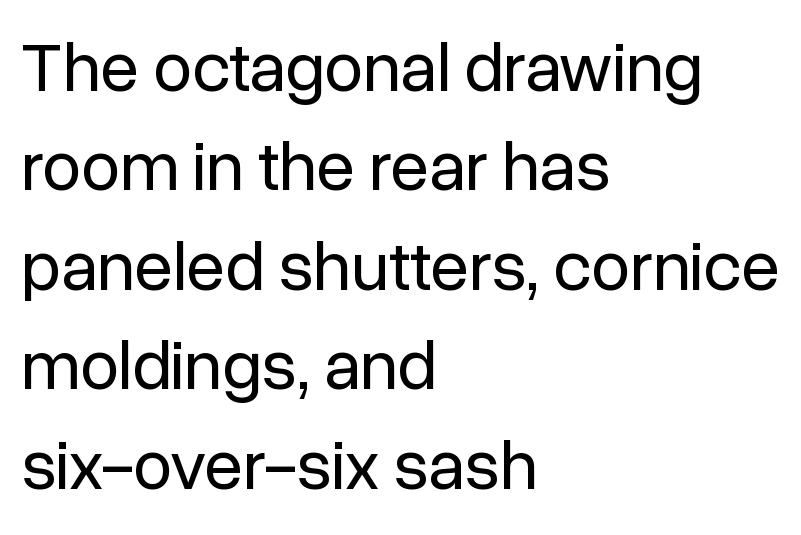
The image shows 70 px regular-weight sans-serif type, upright; set left-aligned, normal line spacing (1.42x), normal letter spacing, not underlined; low stroke contrast and a medium x-height.
